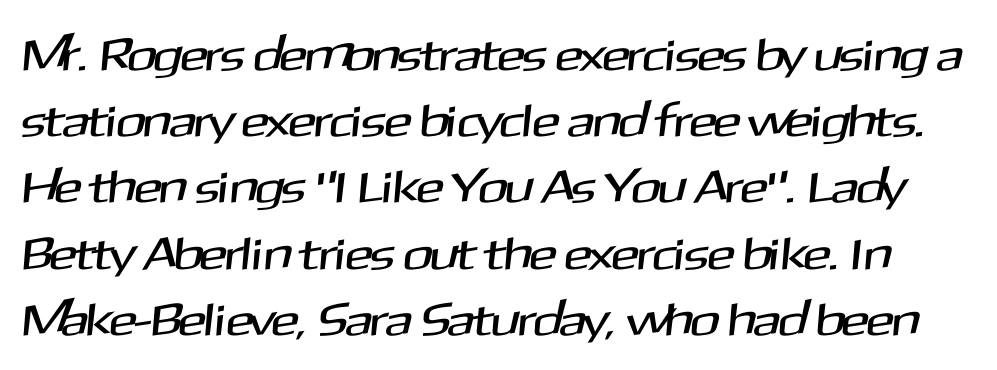
The image shows 46 px sans-serif type; set normal line spacing (1.44x), normal letter spacing, not underlined; medium stroke contrast and a medium x-height.
